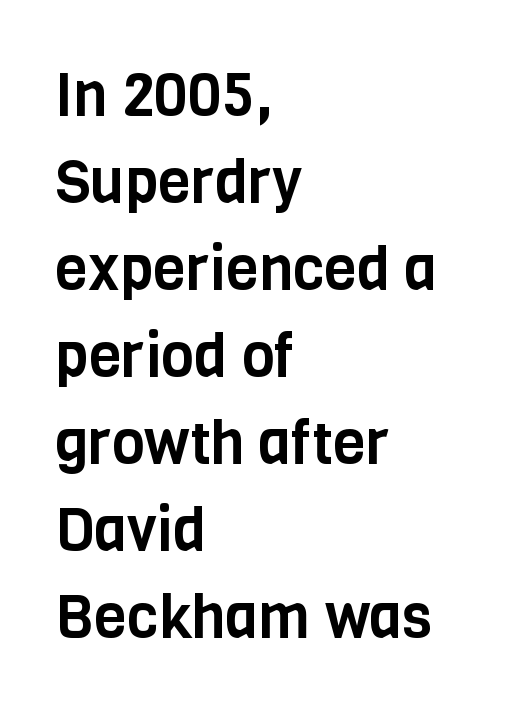
{"serif": "no", "italic": "no", "width": "condensed", "stroke_contrast": "low", "x_height": "large", "monospaced": "no", "underline": "no", "align": "left", "line_spacing": "normal", "line_spacing_ratio": 1.45, "letter_spacing": "normal", "letter_spacing_em": 0.0, "glyph_px": 60}
